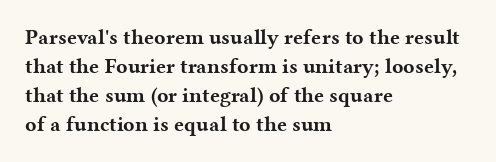
{"italic": "no", "bold": "yes", "underline": "no", "align": "left", "line_spacing": "normal", "line_spacing_ratio": 1.38, "letter_spacing": "normal", "letter_spacing_em": 0.0, "glyph_px": 21}
